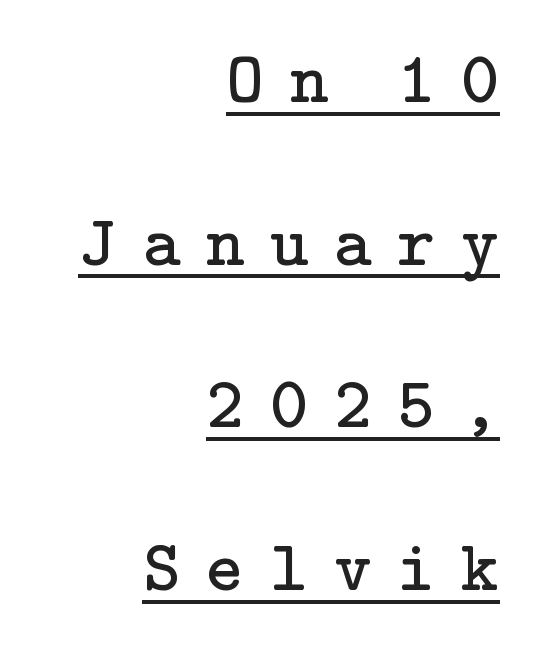
The image shows 72 px regular-weight serif type, upright; set right-aligned, loose line spacing (2.26x), unusually wide letter spacing (+0.36 em), underlined; low stroke contrast and a medium x-height.
